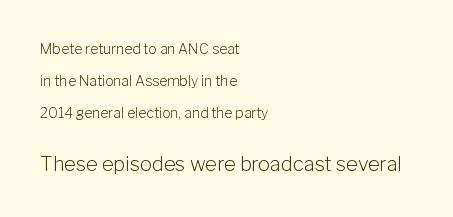
Q: Is the text bold? A: No.
Q: Is the text italic (slanted)? A: No, it is upright.
Q: Is the text underlined? A: No.
Q: How is the paragraph aligned? A: Left-aligned.
Q: Is the spacing between letters normal or unusually wide? A: Normal.
Q: Is the spacing between lines tight, normal or loose? A: Loose.
Q: Which block of text is set in a larger size, the first (top) or the second (bottom)? A: The second (bottom) one.
